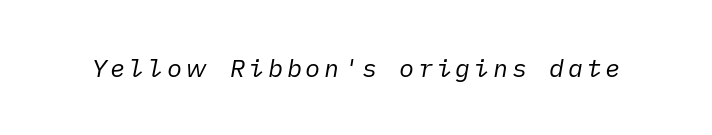
The passage shown leans; its letterforms are oblique. Honestly, there is no underline to notice here at all. Each stroke keeps to a modest, everyday thickness or less.
